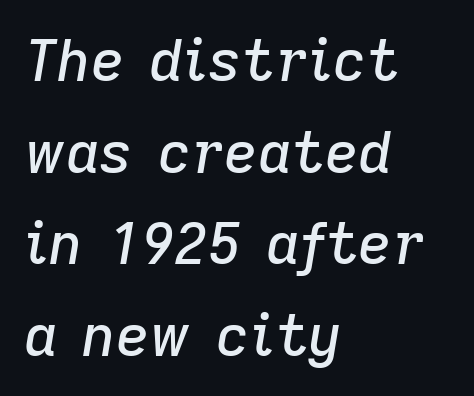
The image shows 58 px text type, italic (leaning right); set left-aligned, normal line spacing (1.58x), normal letter spacing, not underlined; low stroke contrast and a medium x-height.
